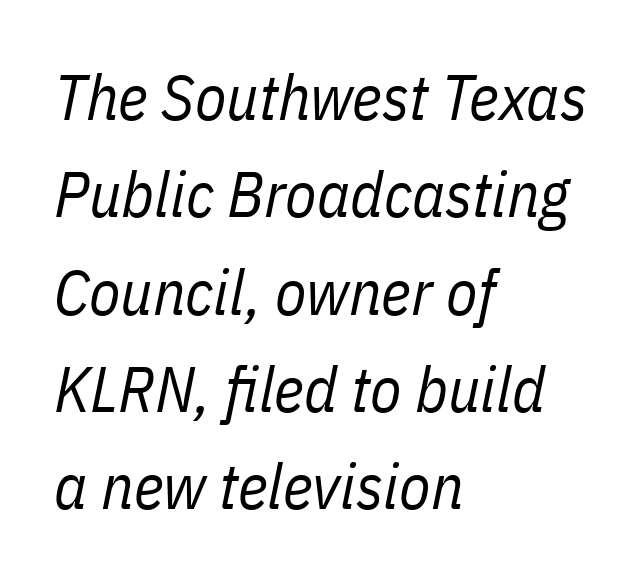
These glyphs show unthickened strokes, regular width or finer. Horizontal bands of white between lines are of average thickness. The face used here has a pronounced slope to its letters. Rule under the text: the space is simply empty.
